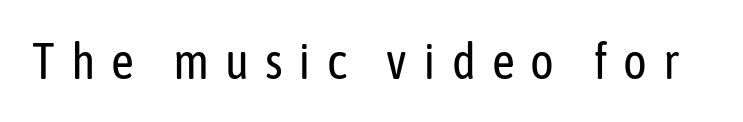
The image shows 50 px regular-weight, condensed sans-serif type, upright; set unusually wide letter spacing (+0.32 em), not underlined; low stroke contrast and a medium x-height.
